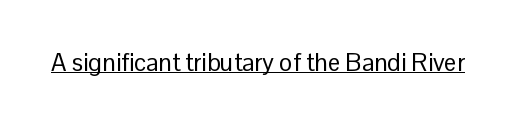
Q: Is the text bold? A: No.
Q: Is the text italic (slanted)? A: No, it is upright.
Q: Is the text underlined? A: Yes.
Q: Is the spacing between letters normal or unusually wide? A: Normal.
